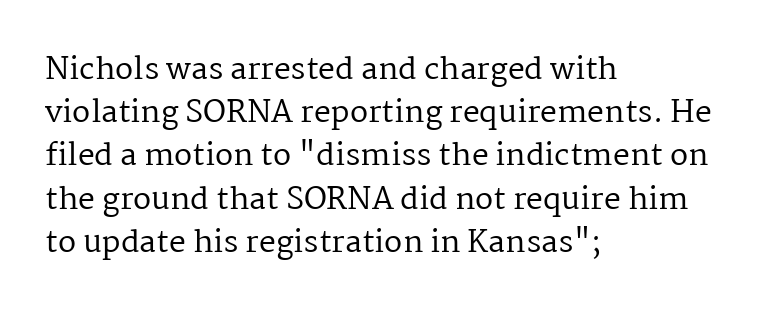
{"serif": "yes", "italic": "no", "bold": "no", "weight": "regular", "width": "normal", "stroke_contrast": "medium", "x_height": "medium", "monospaced": "no", "underline": "no", "align": "left", "line_spacing": "normal", "line_spacing_ratio": 1.44, "letter_spacing": "normal", "letter_spacing_em": 0.0, "glyph_px": 30}
